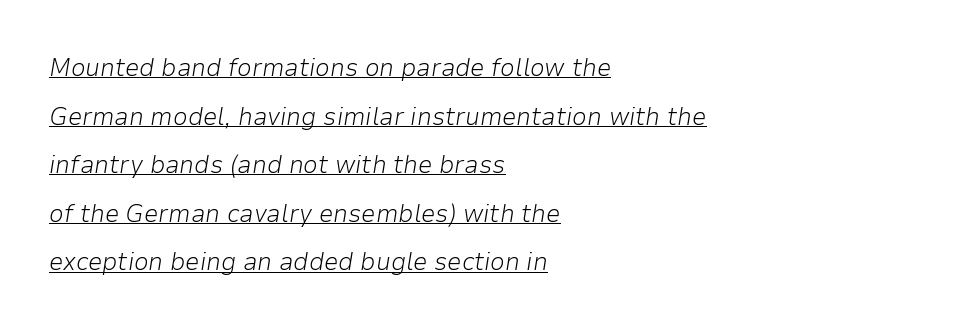
Q: Is the text bold? A: No.
Q: Is the text italic (slanted)? A: Yes, it leans right by about 9 degrees.
Q: Is the text underlined? A: Yes.
Q: How is the paragraph aligned? A: Left-aligned.
Q: Is the spacing between letters normal or unusually wide? A: Normal.
